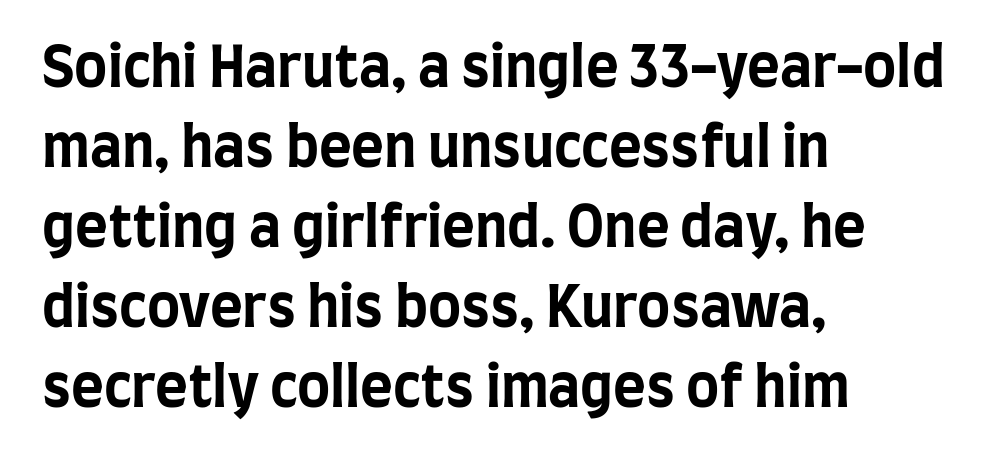
The image shows 56 px bold, condensed sans-serif type, upright; set left-aligned, normal line spacing (1.43x), normal letter spacing, not underlined; low stroke contrast and a large x-height.
